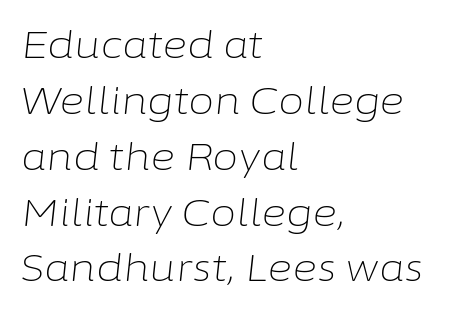
{"italic": "yes", "lean": "right", "slant_degrees": 6, "bold": "no", "weight": "light", "width": "normal", "stroke_contrast": "low", "x_height": "medium", "monospaced": "no", "underline": "no", "align": "left", "line_spacing": "normal", "line_spacing_ratio": 1.47, "letter_spacing": "normal", "letter_spacing_em": 0.0, "glyph_px": 38}
